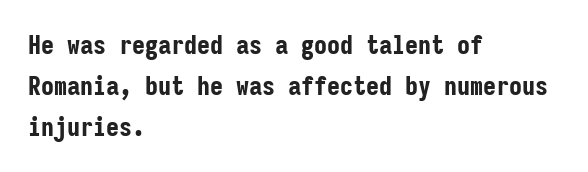
The image shows 26 px bold type, upright; set left-aligned, normal line spacing (1.57x), normal letter spacing, not underlined.
